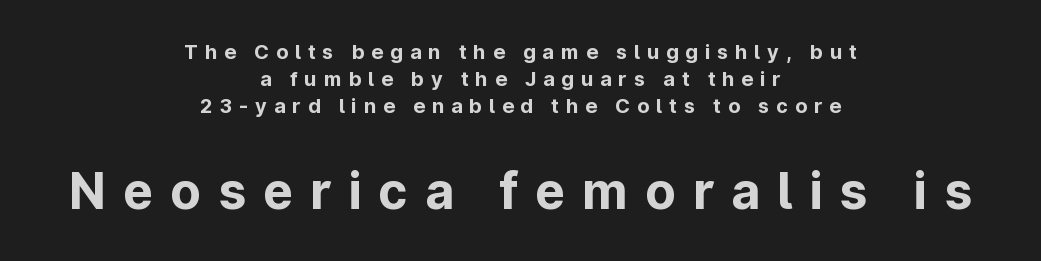
{"serif": "no", "italic": "no", "bold": "yes", "weight": "bold", "width": "normal", "stroke_contrast": "low", "x_height": "medium", "monospaced": "no", "underline": "no", "align": "center", "line_spacing": "normal", "line_spacing_ratio": 1.35, "letter_spacing": "wide", "letter_spacing_em": 0.34, "larger_block": "second", "size_ratio": 2.5, "glyph_px": 50}
